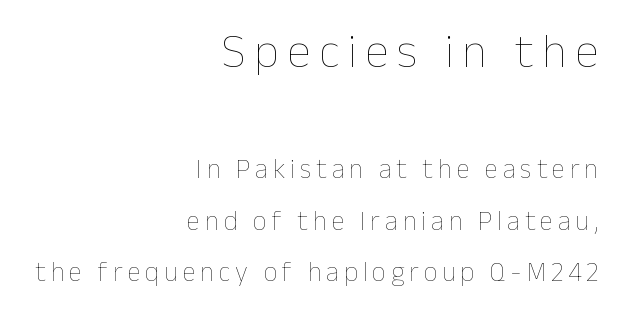
{"italic": "no", "bold": "no", "weight": "thin", "width": "normal", "stroke_contrast": "low", "x_height": "medium", "monospaced": "no", "underline": "no", "align": "right", "line_spacing": "loose", "line_spacing_ratio": 1.91, "larger_block": "first", "size_ratio": 1.78, "glyph_px": 48}
